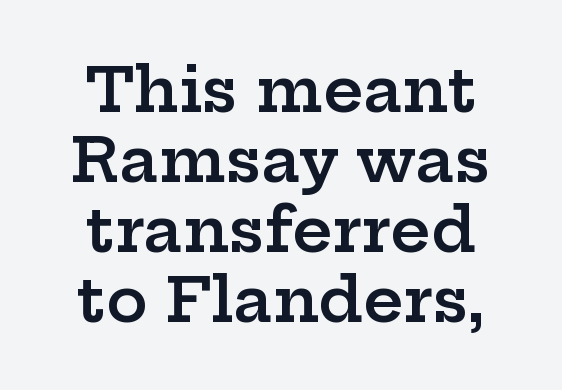
{"serif": "yes", "italic": "no", "bold": "semi", "weight": "semibold", "width": "wide", "stroke_contrast": "low", "x_height": "medium", "monospaced": "no", "underline": "no", "align": "center", "line_spacing": "tight", "line_spacing_ratio": 1.13, "letter_spacing": "normal", "letter_spacing_em": 0.0, "glyph_px": 62}
